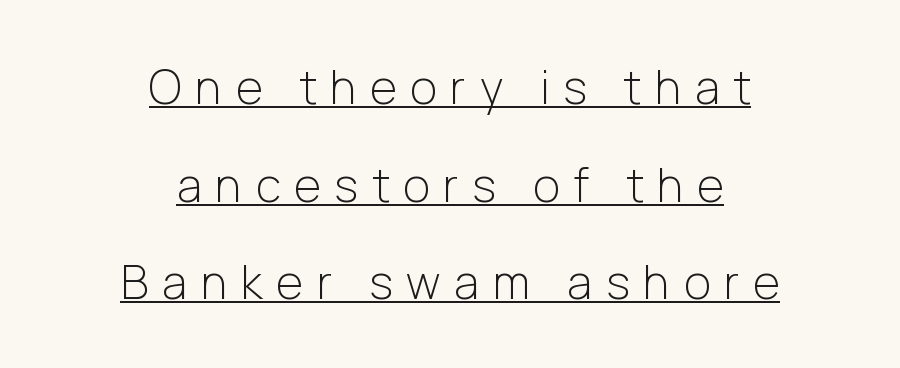
One glance says open: line gaps are wider than usual. The rendering positions every line midway between the sides. Designer's note — italics off, roman on. Unbolded letterforms with no extra heft. Short note: letters widely spaced.
